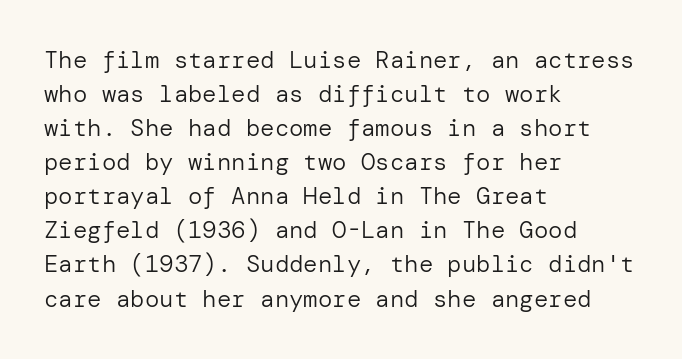
The image shows 24 px text type, upright; set left-aligned, normal line spacing (1.42x), normal letter spacing, not underlined.
